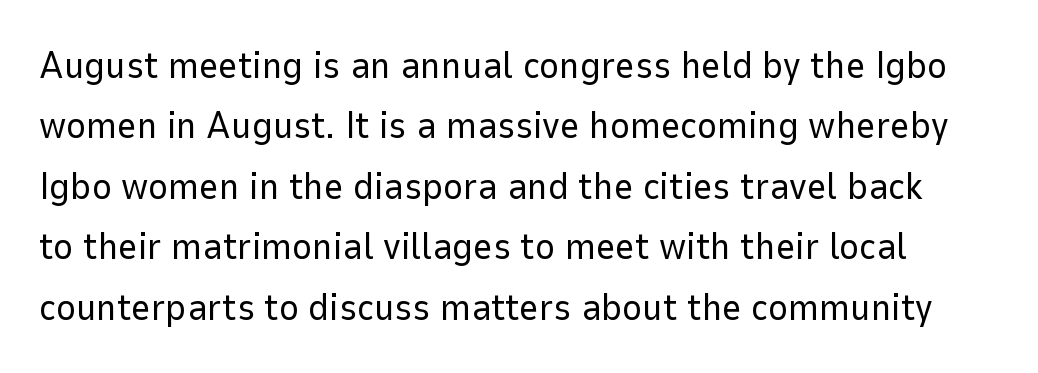
The image shows 38 px regular-weight sans-serif type, upright; set normal line spacing (1.59x), normal letter spacing, not underlined; low stroke contrast and a medium x-height.
